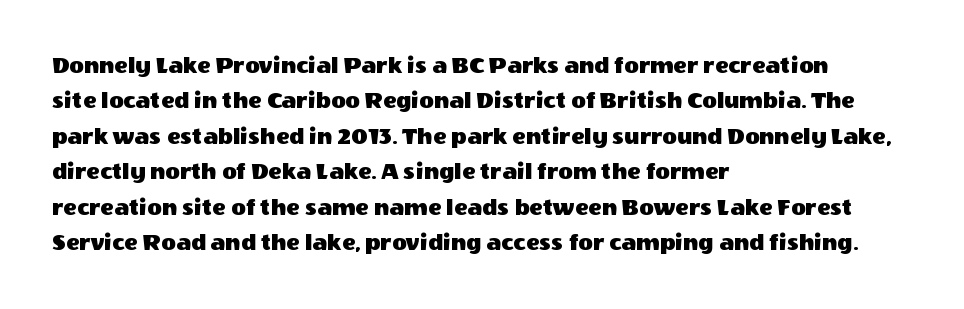
{"italic": "no", "underline": "no", "align": "left", "line_spacing": "normal", "line_spacing_ratio": 1.42, "letter_spacing": "normal", "letter_spacing_em": 0.0, "glyph_px": 25}
